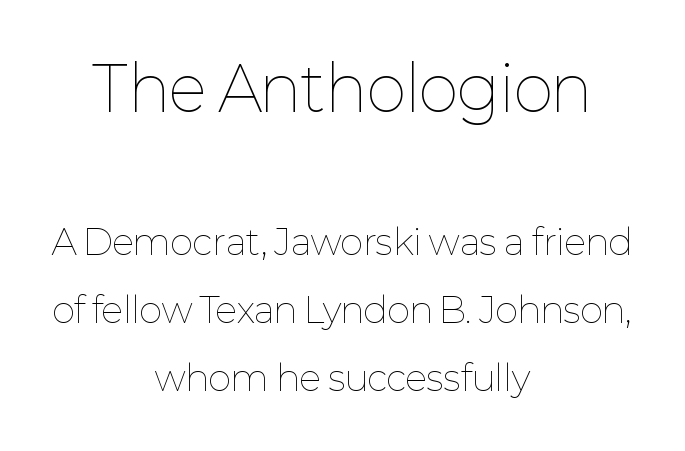
Q: Is the text bold? A: No.
Q: Is the text italic (slanted)? A: No, it is upright.
Q: Is the text underlined? A: No.
Q: How is the paragraph aligned? A: Centered.
Q: Is the spacing between letters normal or unusually wide? A: Normal.
Q: Is the spacing between lines tight, normal or loose? A: Loose.
Q: Which block of text is set in a larger size, the first (top) or the second (bottom)? A: The first (top) one.
Q: Width (condensed, normal, or wide)? A: Normal.
Q: Stroke contrast? A: Low.
Q: x-height? A: Medium.
Q: Monospaced? A: No.
